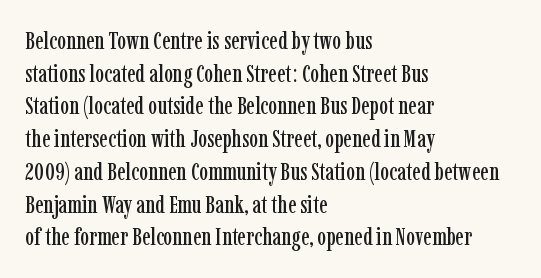
The tracking reads as untouched default to a designer's eye. Has an underline been added? It has not. Where is the straight margin? On the left. A typesetter would call this leading conventional body-copy spacing.
